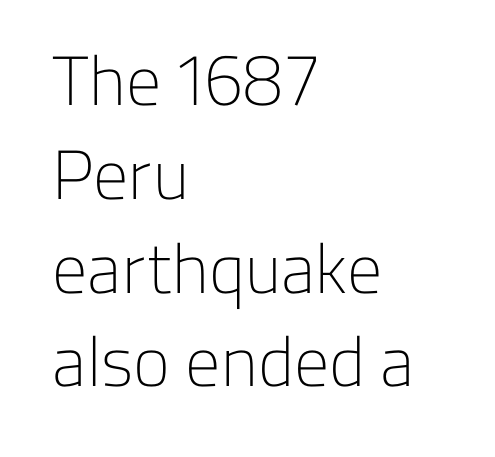
Q: Is the text bold? A: No.
Q: Is the text italic (slanted)? A: No, it is upright.
Q: Is the typeface a serif or a sans-serif typeface? A: Sans-serif.
Q: Is the text underlined? A: No.
Q: How is the paragraph aligned? A: Left-aligned.
Q: Is the spacing between letters normal or unusually wide? A: Normal.
Q: Is the spacing between lines tight, normal or loose? A: Normal.
Q: Width (condensed, normal, or wide)? A: Normal.
Q: Stroke contrast? A: Low.
Q: x-height? A: Medium.
Q: Monospaced? A: No.
